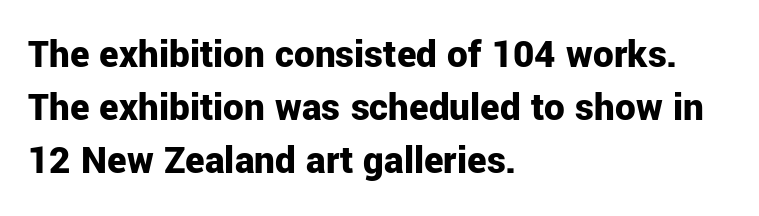
Q: Is the text bold? A: Yes.
Q: Is the text italic (slanted)? A: No, it is upright.
Q: Is the typeface a serif or a sans-serif typeface? A: Sans-serif.
Q: Is the text underlined? A: No.
Q: How is the paragraph aligned? A: Left-aligned.
Q: Is the spacing between letters normal or unusually wide? A: Normal.
Q: Is the spacing between lines tight, normal or loose? A: Normal.
Q: Width (condensed, normal, or wide)? A: Normal.
Q: Stroke contrast? A: Low.
Q: x-height? A: Medium.
Q: Monospaced? A: No.
